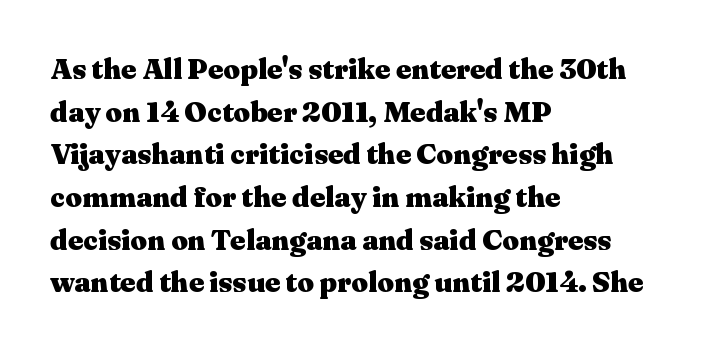
{"serif": "yes", "italic": "no", "bold": "yes", "weight": "heavy", "width": "wide", "stroke_contrast": "medium", "x_height": "medium", "monospaced": "no", "underline": "no", "align": "left", "line_spacing": "normal", "line_spacing_ratio": 1.47, "letter_spacing": "normal", "letter_spacing_em": 0.0, "glyph_px": 29}
